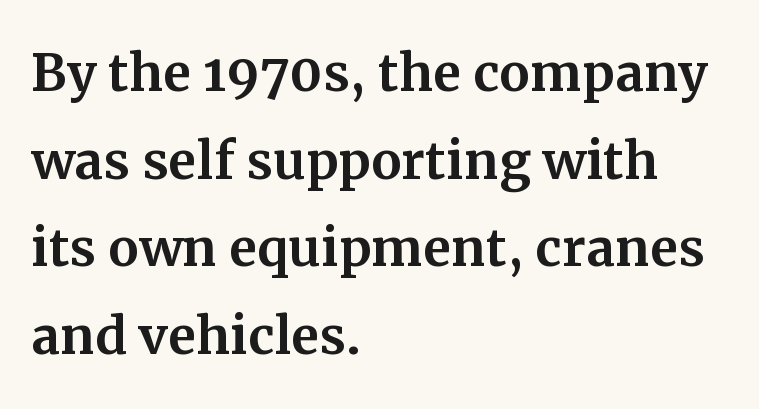
{"serif": "yes", "italic": "no", "width": "normal", "stroke_contrast": "medium", "x_height": "medium", "monospaced": "no", "underline": "no", "align": "left", "line_spacing": "normal", "line_spacing_ratio": 1.27, "letter_spacing": "normal", "letter_spacing_em": 0.0, "glyph_px": 69}
